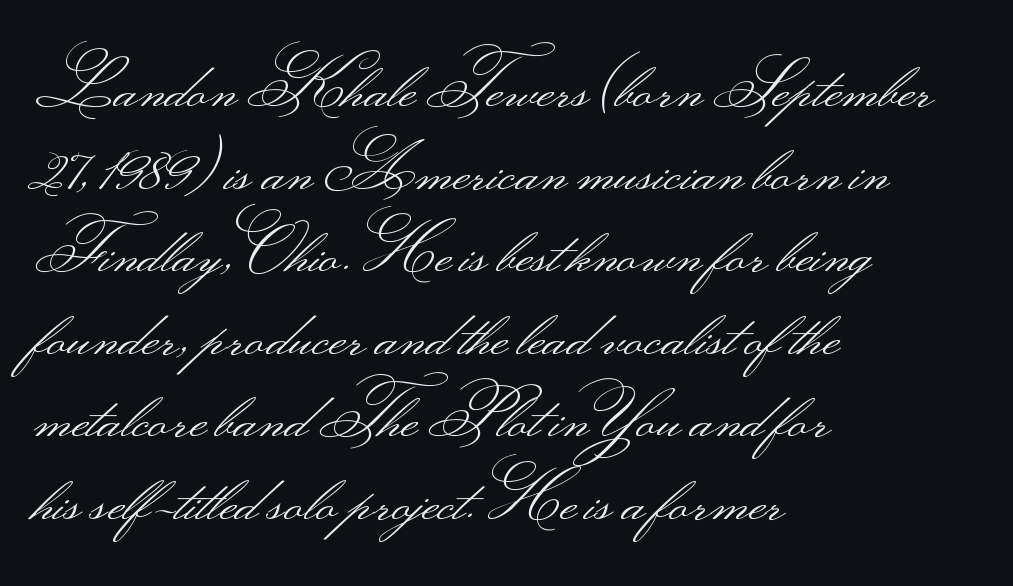
Q: Is the text bold? A: No.
Q: Is the text italic (slanted)? A: Yes.
Q: Is the typeface a serif or a sans-serif typeface? A: Sans-serif.
Q: Is the text underlined? A: No.
Q: How is the paragraph aligned? A: Left-aligned.
Q: Is the spacing between letters normal or unusually wide? A: Normal.
Q: Is the spacing between lines tight, normal or loose? A: Normal.
Q: Width (condensed, normal, or wide)? A: Wide.
Q: Stroke contrast? A: Medium.
Q: Monospaced? A: No.
